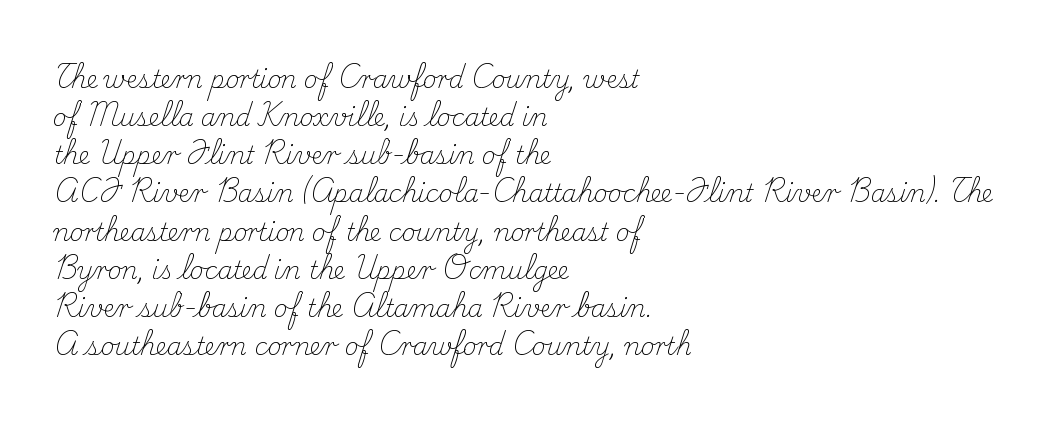
{"bold": "no", "underline": "no", "align": "left", "line_spacing": "normal", "line_spacing_ratio": 1.59, "letter_spacing": "normal", "letter_spacing_em": 0.0, "glyph_px": 24}
